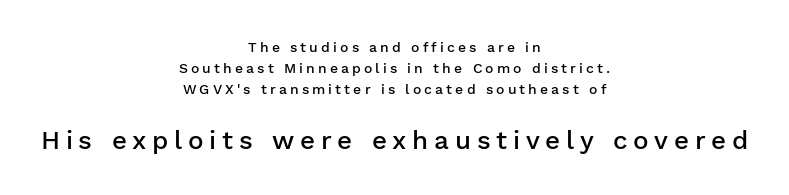
The image shows 26 px text type, upright; set centered, normal line spacing (1.51x), unusually wide letter spacing (+0.22 em), not underlined; the second (bottom) block is 1.86x larger.
